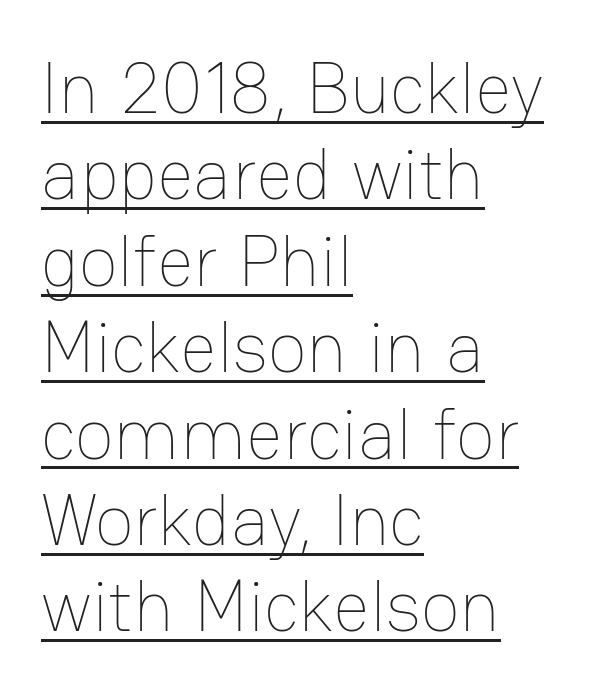
Q: Is the text bold? A: No.
Q: Is the text italic (slanted)? A: No, it is upright.
Q: Is the text underlined? A: Yes.
Q: How is the paragraph aligned? A: Left-aligned.
Q: Is the spacing between letters normal or unusually wide? A: Normal.
Q: Width (condensed, normal, or wide)? A: Normal.
Q: Stroke contrast? A: Low.
Q: x-height? A: Medium.
Q: Monospaced? A: No.
